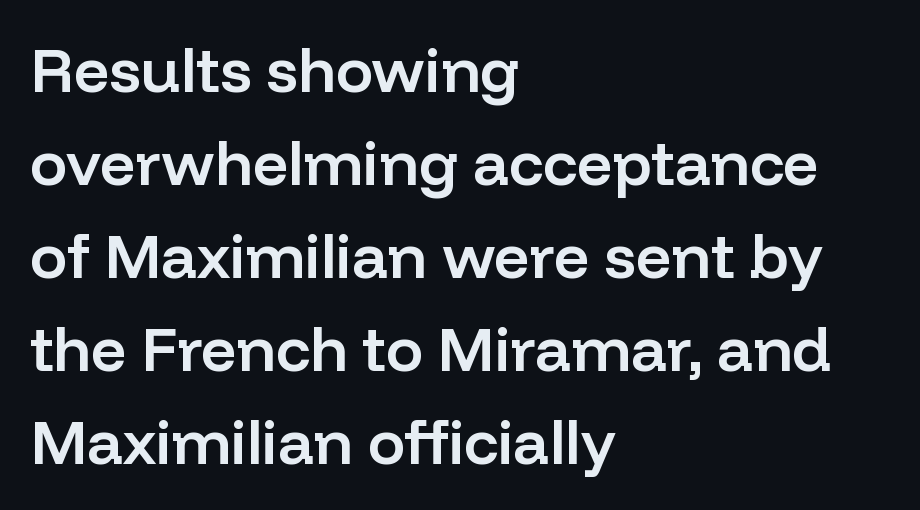
Characters follow at the spacing the type designer built in. A typesetter would call this proportional, since set widths differ per character. Rows of type keep a routine distance in the vertical direction. The lines in this sample share a left origin and differ only in where they stop. Examine the stroke ends and you'll find no serifs.
